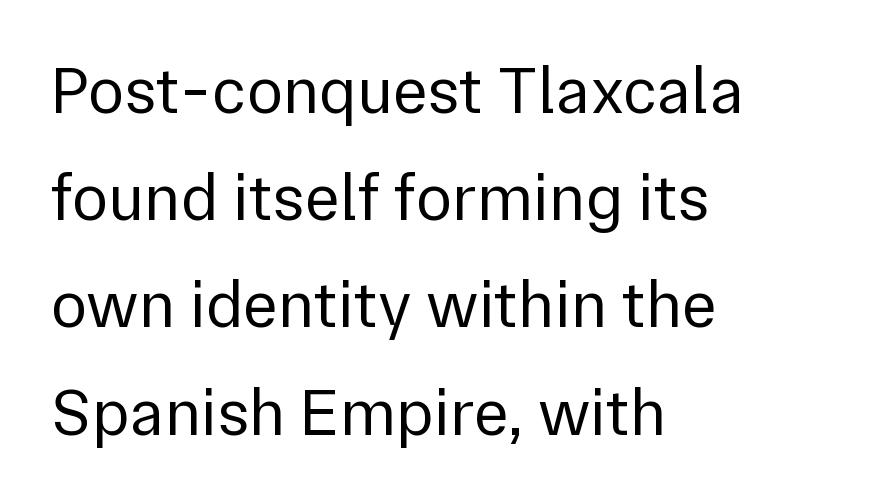
The image shows 67 px regular-weight sans-serif type, upright; set left-aligned, normal line spacing (1.6x), normal letter spacing, not underlined; a medium x-height.
